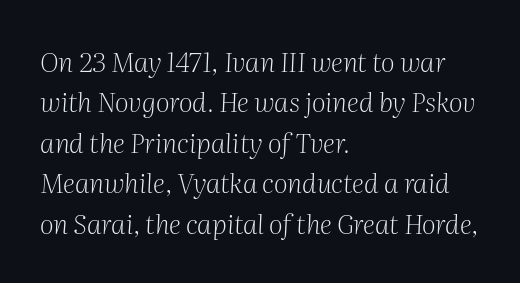
{"italic": "yes", "lean": "right", "slant_degrees": 2, "bold": "no", "underline": "no", "align": "left", "line_spacing": "normal", "line_spacing_ratio": 1.5, "letter_spacing": "normal", "letter_spacing_em": 0.0, "glyph_px": 27}
